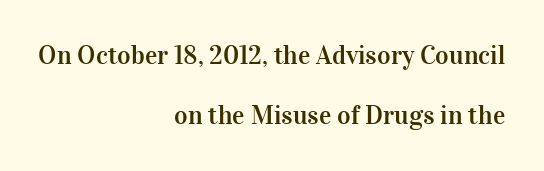
{"italic": "no", "underline": "no", "align": "right", "line_spacing": "loose", "line_spacing_ratio": 2.3, "letter_spacing": "normal", "letter_spacing_em": 0.0, "glyph_px": 26}
